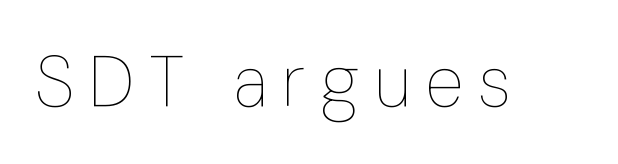
Q: Is the text bold? A: No.
Q: Is the text italic (slanted)? A: No, it is upright.
Q: Is the text underlined? A: No.
Q: Is the spacing between letters normal or unusually wide? A: Unusually wide.
Q: Width (condensed, normal, or wide)? A: Condensed.
Q: Stroke contrast? A: Low.
Q: x-height? A: Medium.
Q: Monospaced? A: No.
